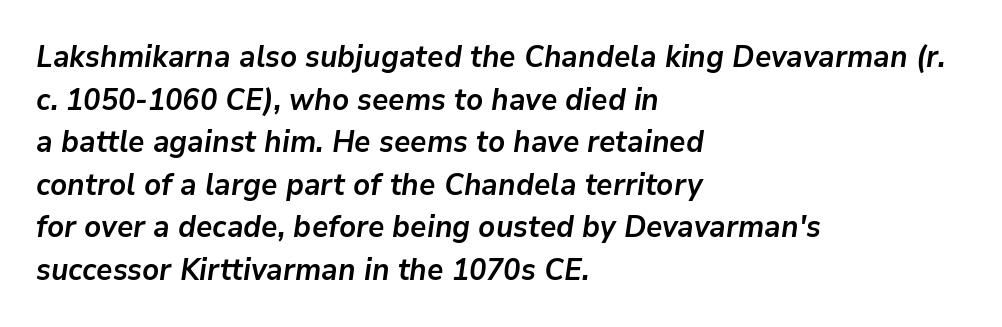
Horizontally, the lines are justified to the leading edge only. Character widths vary here, with narrow letters taking less room than wide ones. The strokes are fattened all the way to bold. Letter spacing: default. When letters slant like this, we call the style italic.
